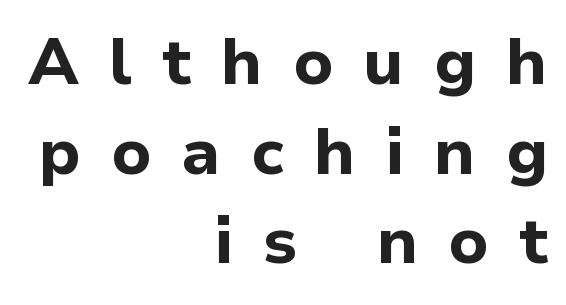
Q: Is the text bold? A: Yes.
Q: Is the text italic (slanted)? A: No, it is upright.
Q: Is the typeface a serif or a sans-serif typeface? A: Sans-serif.
Q: Is the text underlined? A: No.
Q: How is the paragraph aligned? A: Right-aligned.
Q: Is the spacing between letters normal or unusually wide? A: Unusually wide.
Q: Is the spacing between lines tight, normal or loose? A: Normal.
Q: Width (condensed, normal, or wide)? A: Normal.
Q: Stroke contrast? A: Low.
Q: x-height? A: Medium.
Q: Monospaced? A: No.
